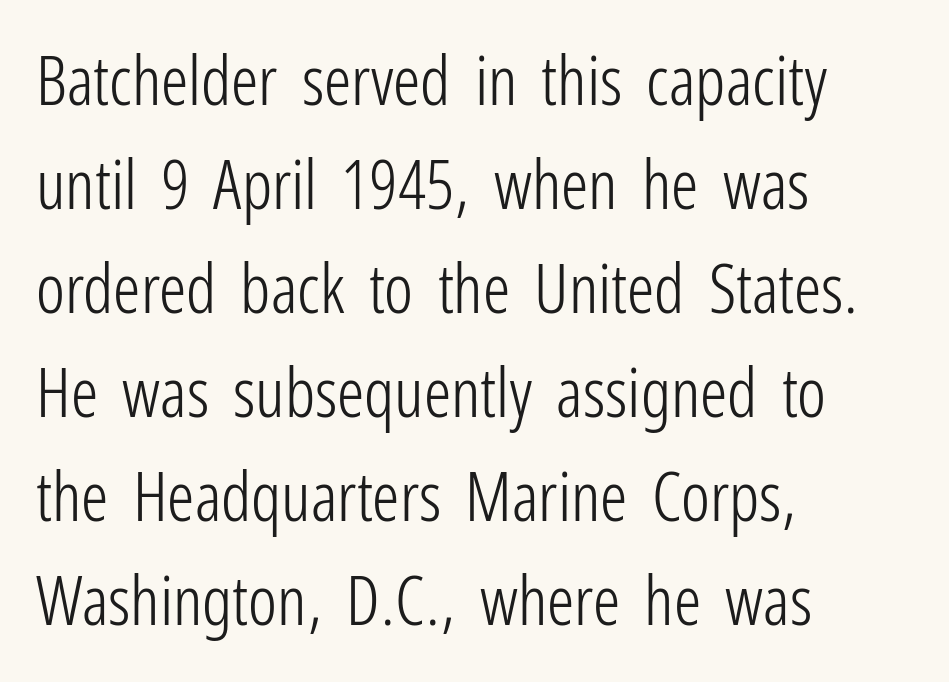
Q: Is the text bold? A: No.
Q: Is the text italic (slanted)? A: No, it is upright.
Q: Is the typeface a serif or a sans-serif typeface? A: Sans-serif.
Q: Is the text underlined? A: No.
Q: How is the paragraph aligned? A: Left-aligned.
Q: Is the spacing between letters normal or unusually wide? A: Normal.
Q: Is the spacing between lines tight, normal or loose? A: Normal.
Q: Width (condensed, normal, or wide)? A: Condensed.
Q: Stroke contrast? A: Low.
Q: x-height? A: Medium.
Q: Monospaced? A: No.
